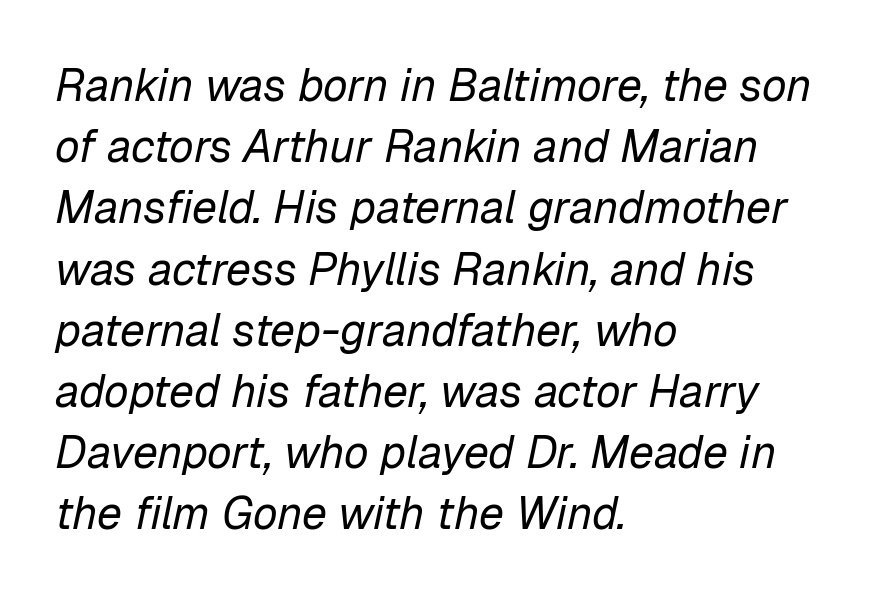
Q: Is the text bold? A: No.
Q: Is the text italic (slanted)? A: Yes, it leans right by about 12 degrees.
Q: Is the text underlined? A: No.
Q: How is the paragraph aligned? A: Left-aligned.
Q: Is the spacing between letters normal or unusually wide? A: Normal.
Q: Is the spacing between lines tight, normal or loose? A: Normal.
Q: Width (condensed, normal, or wide)? A: Normal.
Q: Stroke contrast? A: Low.
Q: x-height? A: Medium.
Q: Monospaced? A: No.
